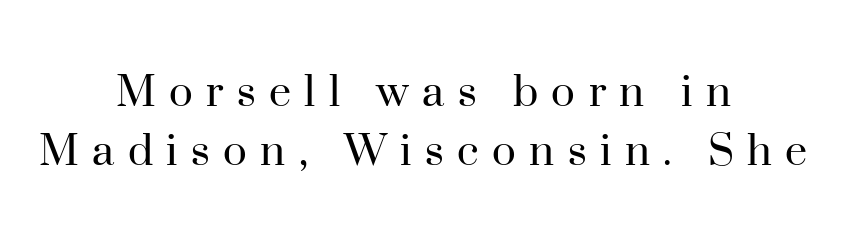
Q: Is the text bold? A: No.
Q: Is the text italic (slanted)? A: No, it is upright.
Q: Is the typeface a serif or a sans-serif typeface? A: Serif.
Q: Is the text underlined? A: No.
Q: How is the paragraph aligned? A: Centered.
Q: Is the spacing between letters normal or unusually wide? A: Unusually wide.
Q: Width (condensed, normal, or wide)? A: Normal.
Q: Stroke contrast? A: High.
Q: x-height? A: Small.
Q: Monospaced? A: No.
